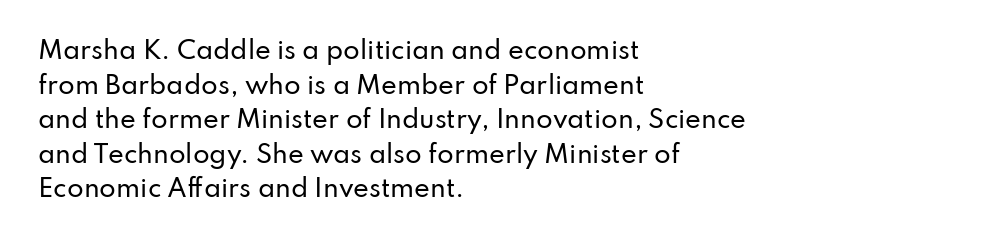
The image shows 24 px text type, upright; set left-aligned, normal line spacing (1.44x), normal letter spacing, not underlined.
